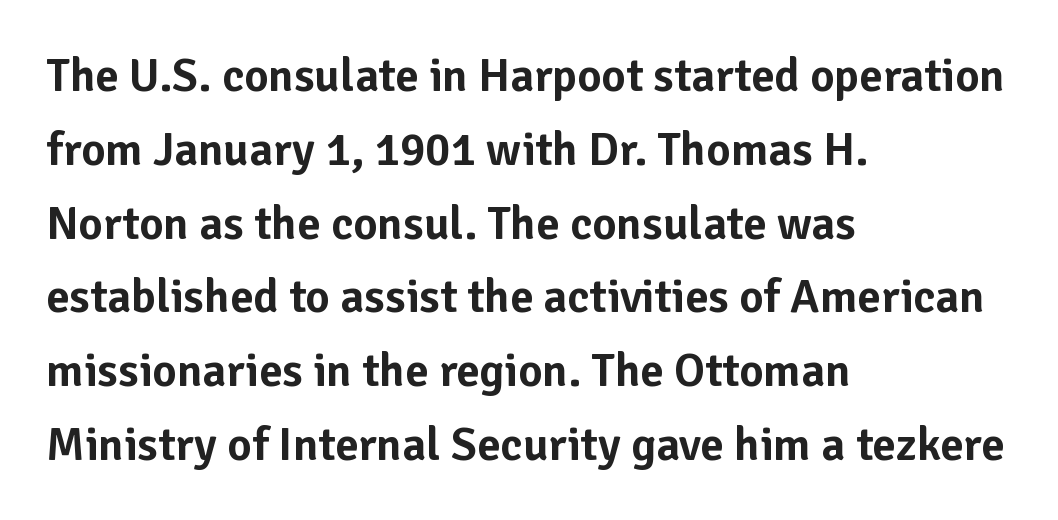
The image shows 47 px sans-serif type, upright; set left-aligned, normal line spacing (1.57x), normal letter spacing, not underlined; low stroke contrast and a medium x-height.
